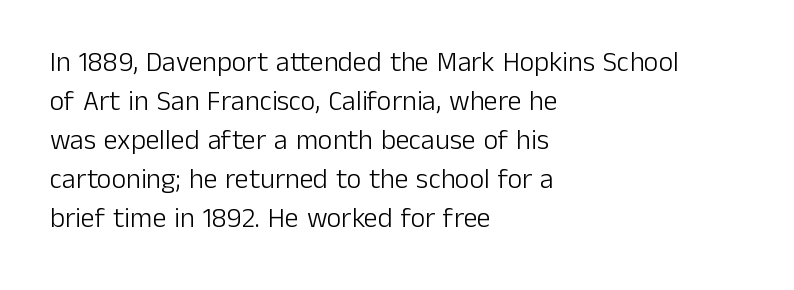
The image shows 28 px light sans-serif type, upright; set left-aligned, normal line spacing (1.39x), normal letter spacing, not underlined; low stroke contrast and a medium x-height.
